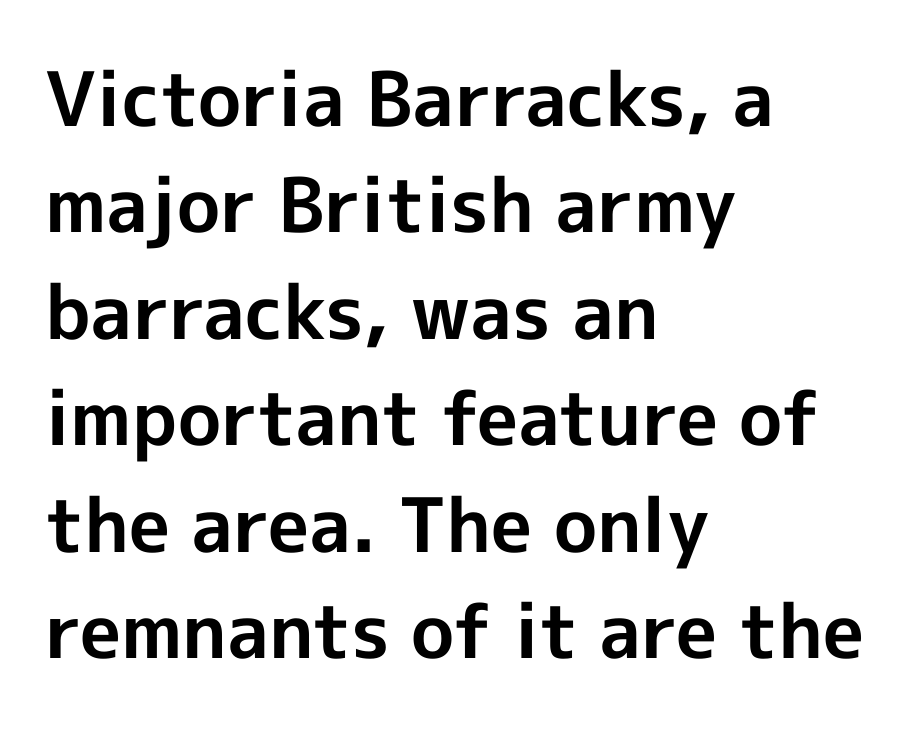
{"serif": "no", "italic": "no", "bold": "yes", "weight": "bold", "width": "normal", "x_height": "medium", "monospaced": "no", "underline": "no", "align": "left", "line_spacing": "normal", "line_spacing_ratio": 1.42, "letter_spacing": "normal", "letter_spacing_em": 0.0, "glyph_px": 75}
